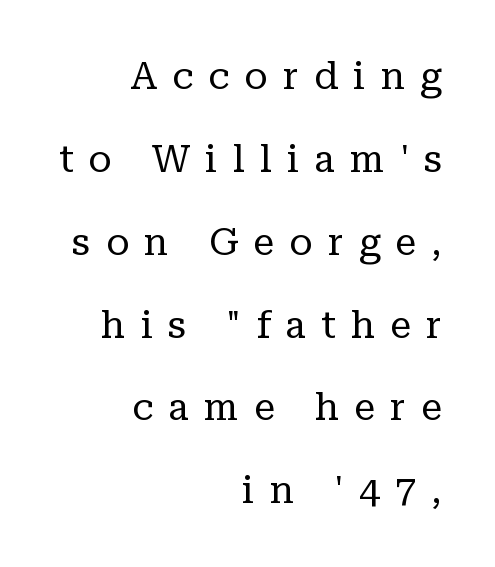
Q: Is the text bold? A: No.
Q: Is the text italic (slanted)? A: No, it is upright.
Q: Is the typeface a serif or a sans-serif typeface? A: Serif.
Q: Is the text underlined? A: No.
Q: How is the paragraph aligned? A: Right-aligned.
Q: Is the spacing between letters normal or unusually wide? A: Unusually wide.
Q: Is the spacing between lines tight, normal or loose? A: Loose.
Q: Width (condensed, normal, or wide)? A: Normal.
Q: Stroke contrast? A: Low.
Q: x-height? A: Medium.
Q: Monospaced? A: No.
